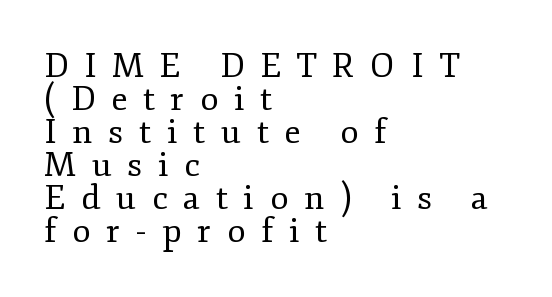
{"serif": "yes", "italic": "no", "bold": "no", "weight": "regular", "width": "normal", "stroke_contrast": "low", "x_height": "small", "monospaced": "no", "underline": "no", "align": "left", "line_spacing": "tight", "line_spacing_ratio": 0.97, "letter_spacing": "wide", "letter_spacing_em": 0.46, "glyph_px": 34}
